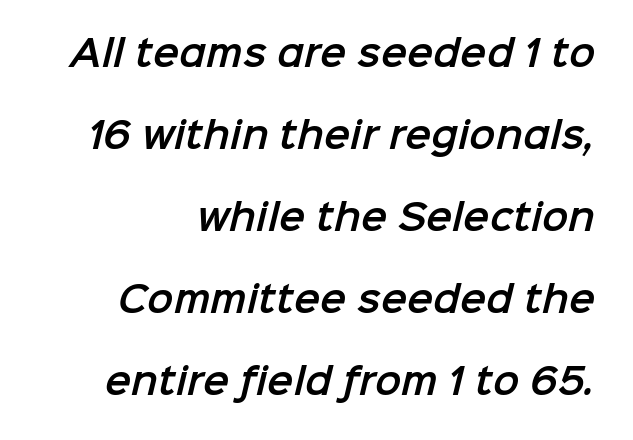
{"serif": "no", "width": "normal", "stroke_contrast": "low", "x_height": "medium", "monospaced": "no", "underline": "no", "line_spacing": "loose", "line_spacing_ratio": 2.34, "letter_spacing": "normal", "letter_spacing_em": 0.0, "glyph_px": 35}
